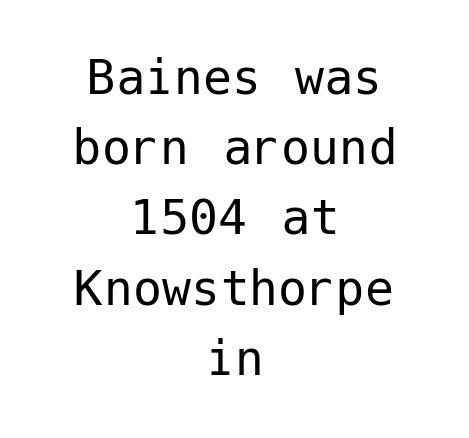
{"serif": "no", "italic": "no", "bold": "no", "weight": "regular", "width": "normal", "stroke_contrast": "low", "x_height": "medium", "underline": "no", "align": "center", "line_spacing_ratio": 1.21, "letter_spacing": "normal", "letter_spacing_em": 0.0, "glyph_px": 58}
